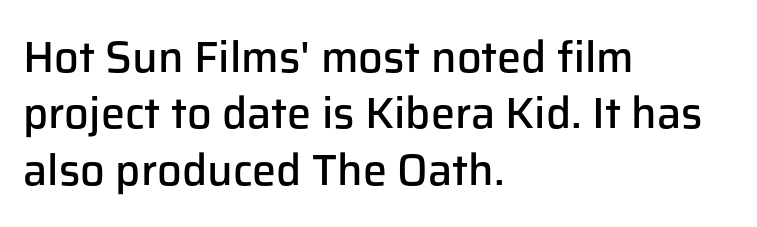
Q: Is the text bold? A: Semi-bold.
Q: Is the text italic (slanted)? A: No, it is upright.
Q: Is the typeface a serif or a sans-serif typeface? A: Sans-serif.
Q: Is the text underlined? A: No.
Q: How is the paragraph aligned? A: Left-aligned.
Q: Is the spacing between letters normal or unusually wide? A: Normal.
Q: Is the spacing between lines tight, normal or loose? A: Normal.
Q: Width (condensed, normal, or wide)? A: Normal.
Q: Stroke contrast? A: Low.
Q: x-height? A: Medium.
Q: Monospaced? A: No.
